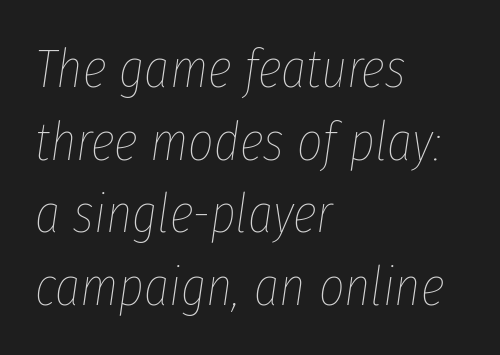
Q: Is the text bold? A: No.
Q: Is the text italic (slanted)? A: Yes, it leans right by about 8 degrees.
Q: Is the text underlined? A: No.
Q: How is the paragraph aligned? A: Left-aligned.
Q: Is the spacing between letters normal or unusually wide? A: Normal.
Q: Is the spacing between lines tight, normal or loose? A: Normal.
Q: Width (condensed, normal, or wide)? A: Condensed.
Q: Stroke contrast? A: Low.
Q: x-height? A: Medium.
Q: Monospaced? A: No.
